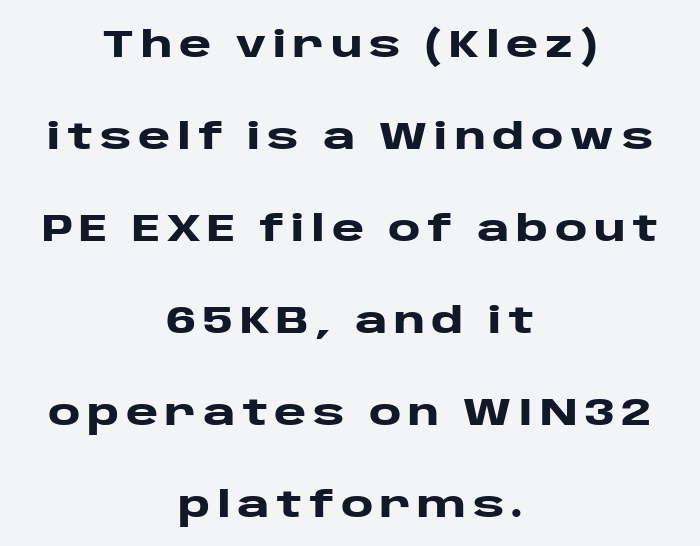
The image shows 39 px heavy, wide sans-serif type, upright; set centered, loose line spacing (2.36x), not underlined; low stroke contrast and a large x-height.
